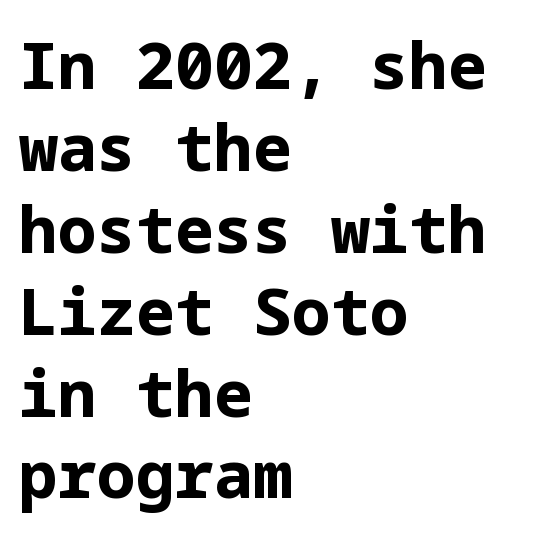
Heft: maximum for text — a bold. Does the lettering tilt? It doesn't — this is upright. The line-height multiplier appears to be the usual default. Casual observation: everything's shoved over to the left. Examine the stroke ends and you'll find no serifs.
